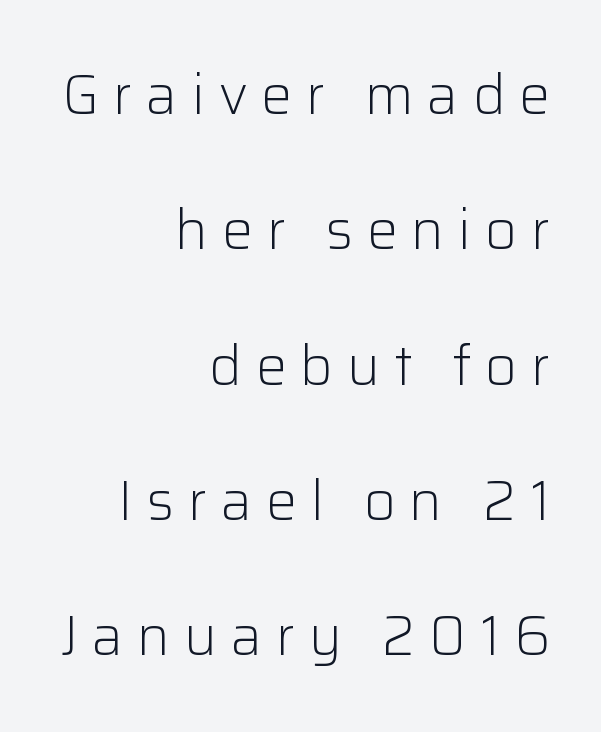
{"serif": "no", "italic": "no", "bold": "no", "weight": "light", "width": "normal", "stroke_contrast": "low", "x_height": "medium", "monospaced": "no", "underline": "no", "align": "right", "line_spacing": "loose", "line_spacing_ratio": 2.46, "letter_spacing": "wide", "letter_spacing_em": 0.25, "glyph_px": 55}
